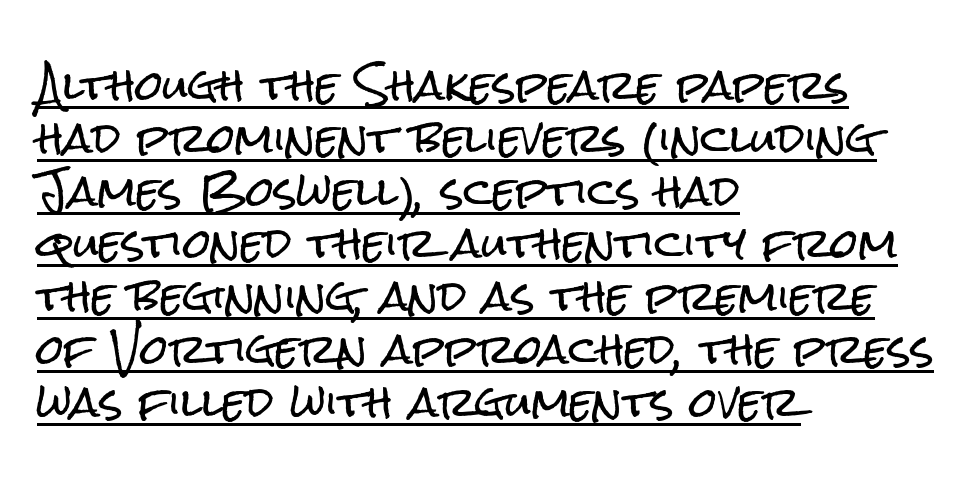
Q: Is the text italic (slanted)? A: No, it is upright.
Q: Is the typeface a serif or a sans-serif typeface? A: Sans-serif.
Q: Is the text underlined? A: Yes.
Q: How is the paragraph aligned? A: Left-aligned.
Q: Is the spacing between letters normal or unusually wide? A: Normal.
Q: Is the spacing between lines tight, normal or loose? A: Normal.
Q: Width (condensed, normal, or wide)? A: Condensed.
Q: Stroke contrast? A: Low.
Q: x-height? A: Medium.
Q: Monospaced? A: No.
